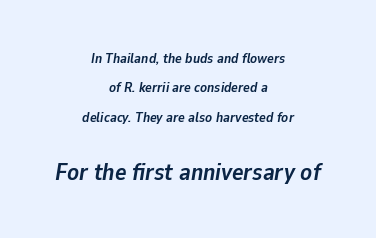
The image shows 24 px bold type, italic (leaning right); set centered, loose line spacing (2.1x), normal letter spacing, not underlined; the second (bottom) block is 1.71x larger.
